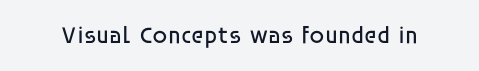
{"italic": "no", "bold": "no", "underline": "no", "letter_spacing": "normal", "letter_spacing_em": 0.0, "glyph_px": 24}
